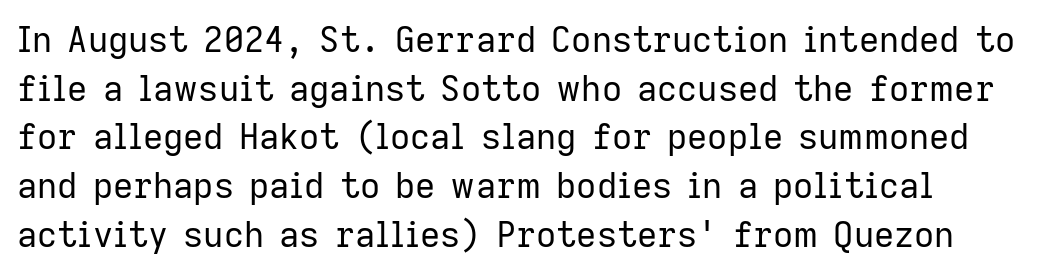
Does the type have serifs? No, each stem ends abruptly. The space directly below the letters is spotless. These lines sit exactly where default settings would place them. Is this a fixed-width face? No — the glyphs have proportional, varying widths.
